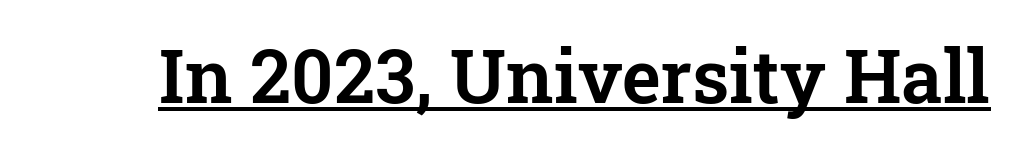
{"serif": "yes", "italic": "no", "width": "normal", "stroke_contrast": "low", "x_height": "medium", "monospaced": "no", "underline": "yes", "letter_spacing": "normal", "letter_spacing_em": 0.0, "glyph_px": 74}
